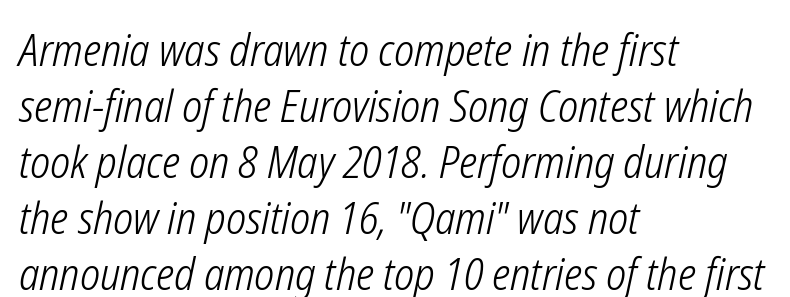
The lettering tilts uniformly, giving the passage an italic look. Is the stroke heavy? The answer is a plain regular-or-lighter. The letters advance in unequal steps, a hallmark of proportional type. In terms of letterspacing, this is plain default setting. Every row of glyphs begins at an identical x-position on the left. This rendering features lettering with no underline.
